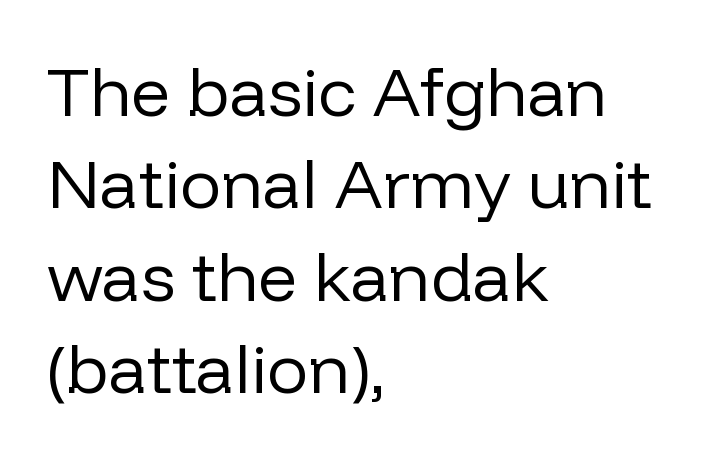
{"serif": "no", "italic": "no", "bold": "no", "weight": "regular", "width": "normal", "stroke_contrast": "low", "x_height": "medium", "monospaced": "no", "underline": "no", "align": "left", "line_spacing": "normal", "line_spacing_ratio": 1.34, "letter_spacing": "normal", "letter_spacing_em": 0.0, "glyph_px": 69}
